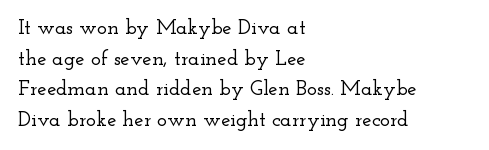
Q: Is the text italic (slanted)? A: No, it is upright.
Q: Is the text underlined? A: No.
Q: How is the paragraph aligned? A: Left-aligned.
Q: Is the spacing between letters normal or unusually wide? A: Normal.
Q: Is the spacing between lines tight, normal or loose? A: Normal.
